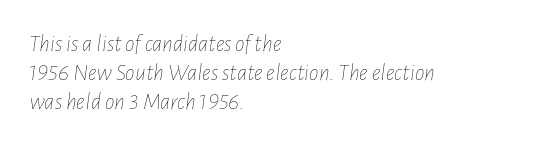
Q: Is the text bold? A: No.
Q: Is the text italic (slanted)? A: Yes, it leans right by about 7 degrees.
Q: Is the text underlined? A: No.
Q: How is the paragraph aligned? A: Left-aligned.
Q: Is the spacing between letters normal or unusually wide? A: Normal.
